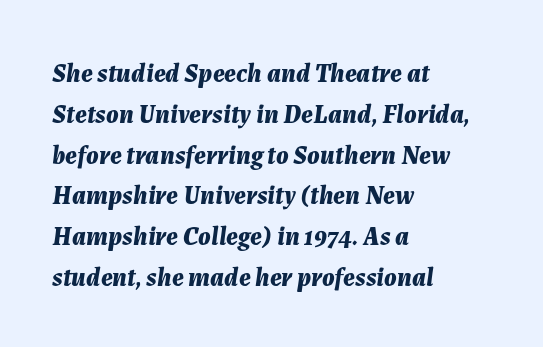
Q: Is the text bold? A: Yes.
Q: Is the text italic (slanted)? A: Yes, it leans right by about 7 degrees.
Q: Is the text underlined? A: No.
Q: How is the paragraph aligned? A: Left-aligned.
Q: Is the spacing between letters normal or unusually wide? A: Normal.
Q: Is the spacing between lines tight, normal or loose? A: Normal.
